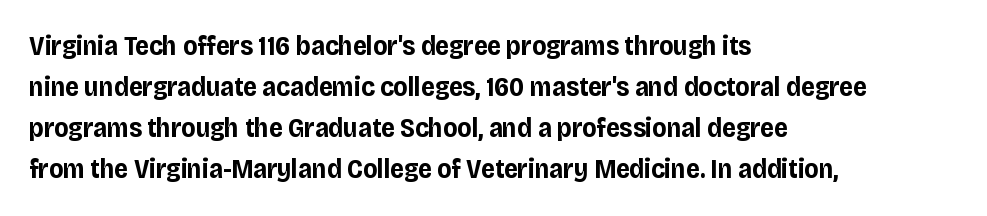
Line beginnings align vertically; line endings do not. Between one letter and the next there's only the usual sliver of space. Notice how descenders clear the ascenders below comfortably — that's standard leading. Does the lettering tilt? It doesn't — this is upright. Letters rest on an invisible, unmarked baseline.
